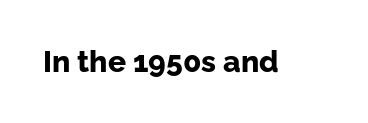
{"serif": "no", "italic": "no", "bold": "yes", "weight": "bold", "width": "normal", "stroke_contrast": "low", "x_height": "medium", "monospaced": "no", "underline": "no", "letter_spacing": "normal", "letter_spacing_em": 0.0, "glyph_px": 30}
